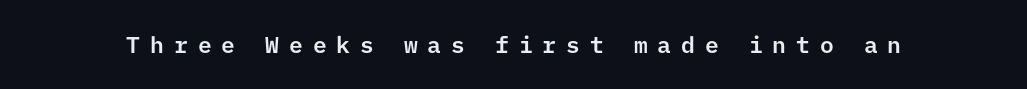
{"italic": "no", "underline": "no", "letter_spacing": "wide", "letter_spacing_em": 0.44, "glyph_px": 23}
